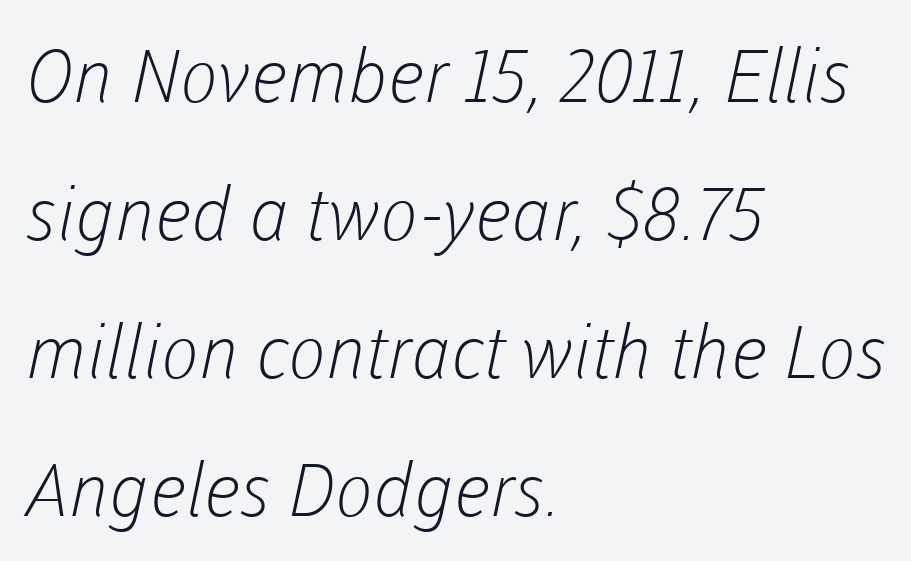
Q: Is the text bold? A: No.
Q: Is the typeface a serif or a sans-serif typeface? A: Sans-serif.
Q: Is the text underlined? A: No.
Q: How is the paragraph aligned? A: Left-aligned.
Q: Is the spacing between letters normal or unusually wide? A: Normal.
Q: Width (condensed, normal, or wide)? A: Normal.
Q: Stroke contrast? A: Low.
Q: x-height? A: Medium.
Q: Monospaced? A: No.
